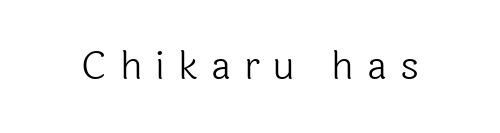
Q: Is the text bold? A: No.
Q: Is the text italic (slanted)? A: No, it is upright.
Q: Is the typeface a serif or a sans-serif typeface? A: Sans-serif.
Q: Is the text underlined? A: No.
Q: Is the spacing between letters normal or unusually wide? A: Unusually wide.
Q: Width (condensed, normal, or wide)? A: Normal.
Q: x-height? A: Medium.
Q: Monospaced? A: No.
